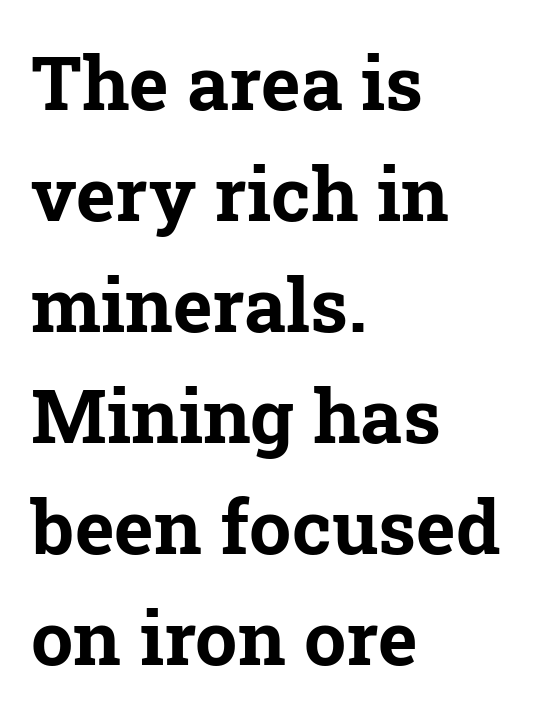
Set as a true bold cut, around the 700 mark. The horizontal fit of the characters is conventional and even. The lines are quadded left. You can tell it's not italic because the verticals are truly vertical. Spacing verdict: proportional, widths tailored to each character. Font category for this specimen: serif.
